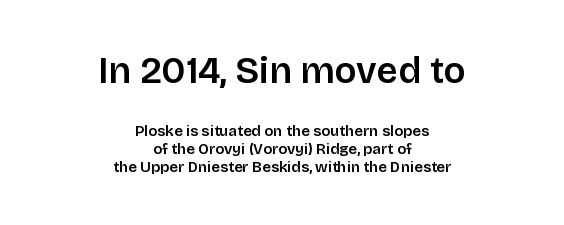
The image shows 37 px sans-serif type, upright; set centered, line spacing 1.2x, normal letter spacing, not underlined; the first (top) block is 2.47x larger; low stroke contrast and a large x-height.
